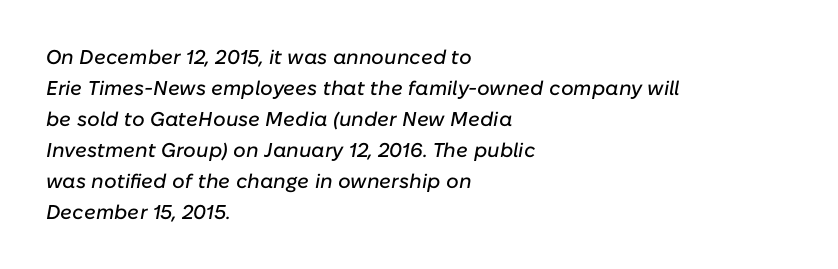
The strip under each line holds only bare page. Spacing between characters is what you'd get straight out of the box. Is the type slanted? Yes — the strokes lean at a clear angle. Every row of glyphs begins at an identical x-position on the left. Regarding leading, the lines here are spaced in the standard way.
